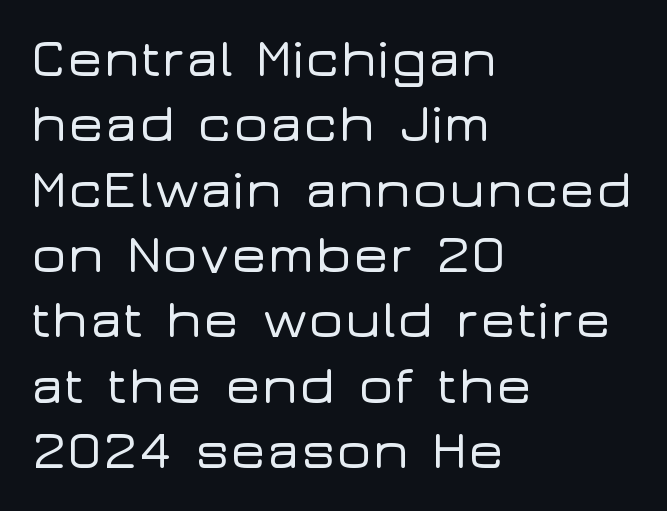
The image shows 54 px wide sans-serif type, upright; set left-aligned, line spacing 1.21x, normal letter spacing, not underlined; low stroke contrast and a medium x-height.
